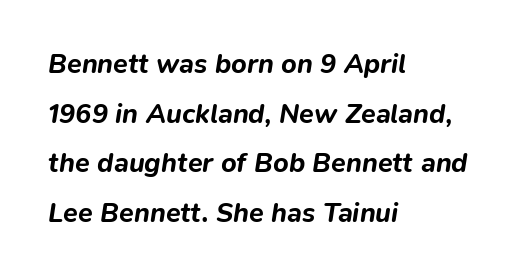
These lines carry a lot of weight — the face is fully bold. In CSS terms this would be text-align: left. This is oblique type, the kind used for emphasis or titles. Plain, unruled lines of type. Standard letterfit; no display-style spreading of the glyphs.
